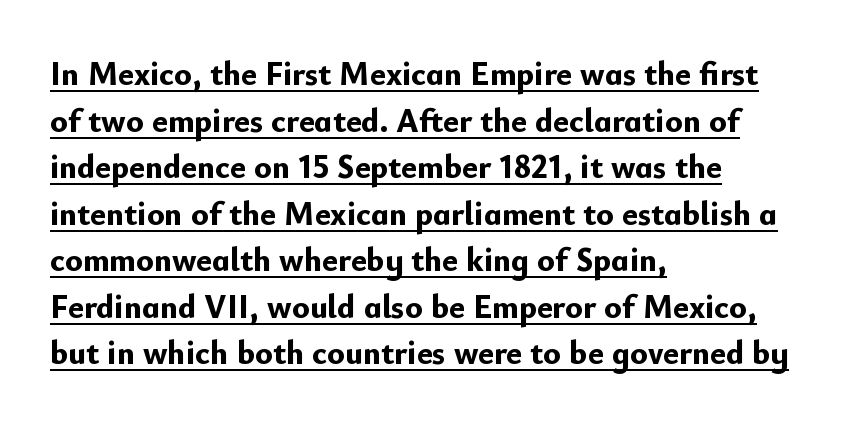
{"serif": "no", "italic": "no", "bold": "yes", "weight": "bold", "width": "normal", "stroke_contrast": "low", "x_height": "small", "monospaced": "no", "underline": "yes", "align": "left", "line_spacing": "normal", "line_spacing_ratio": 1.41, "letter_spacing": "normal", "letter_spacing_em": 0.0, "glyph_px": 33}
